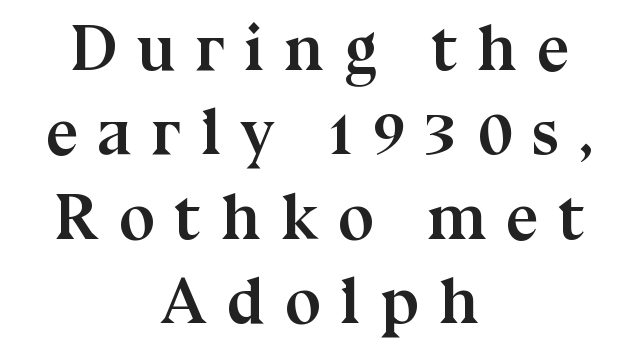
Varying glyph widths throughout — classic text-font behaviour. The font family rendered here belongs to the serif group. Descenders are the only things crossing below the line. Horizontal bands of white between lines are of average thickness. Set as a true bold cut, around the 700 mark. Caption: multi-line text, centered on the measure.
